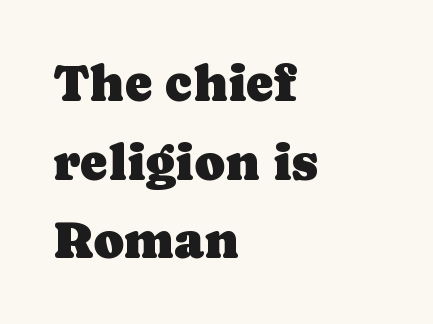
Descender tails drop into unmarked territory. Inter-character spacing is left at the font's built-in metrics. These lines are composed in type with serifs. The text block is weighted toward the left margin, trailing off unevenly rightward. The passage shown is typed in a proportional face where columns would drift. Vertical strokes here are truly vertical.
